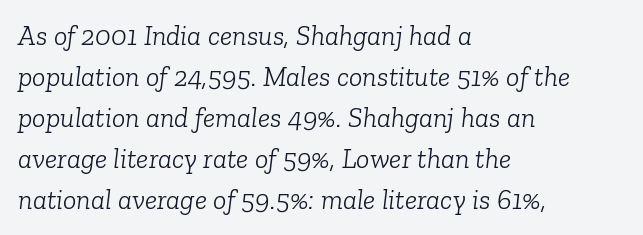
Q: Is the text bold? A: No.
Q: Is the text italic (slanted)? A: Yes, it leans right by about 6 degrees.
Q: Is the typeface a serif or a sans-serif typeface? A: Serif.
Q: Is the text underlined? A: No.
Q: How is the paragraph aligned? A: Left-aligned.
Q: Is the spacing between letters normal or unusually wide? A: Normal.
Q: Is the spacing between lines tight, normal or loose? A: Normal.
Q: Width (condensed, normal, or wide)? A: Normal.
Q: Stroke contrast? A: Low.
Q: x-height? A: Medium.
Q: Monospaced? A: No.
